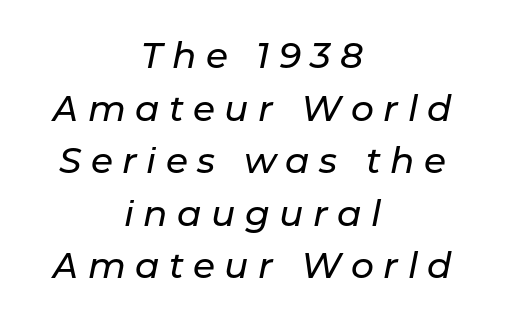
The image shows 36 px text type, italic (leaning right); set centered, normal line spacing (1.46x), unusually wide letter spacing (+0.26 em), not underlined; low stroke contrast and a medium x-height.
